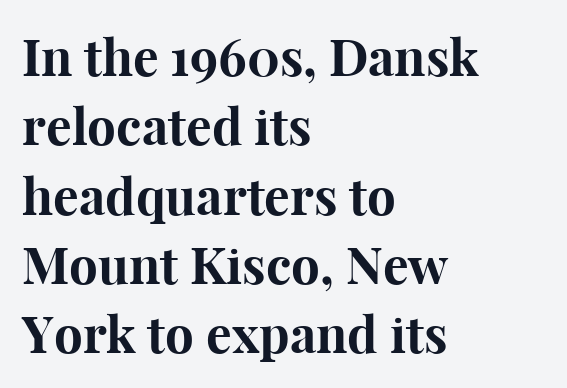
Q: Is the text bold? A: Yes.
Q: Is the text italic (slanted)? A: No, it is upright.
Q: Is the typeface a serif or a sans-serif typeface? A: Serif.
Q: Is the text underlined? A: No.
Q: How is the paragraph aligned? A: Left-aligned.
Q: Is the spacing between letters normal or unusually wide? A: Normal.
Q: Is the spacing between lines tight, normal or loose? A: Normal.
Q: Width (condensed, normal, or wide)? A: Normal.
Q: Stroke contrast? A: High.
Q: x-height? A: Medium.
Q: Monospaced? A: No.
